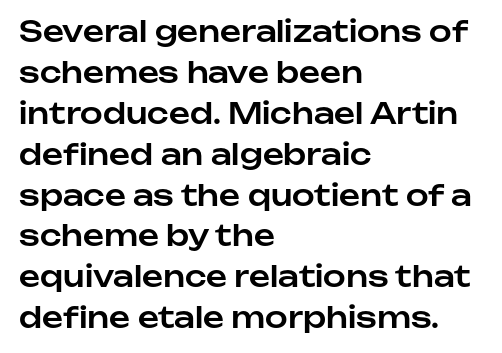
A bare baseline throughout the passage. The block of text has a typical density, with ordinary space between rows. Do the letters lean? They stand straight. The tracking reads as untouched default to a designer's eye.
